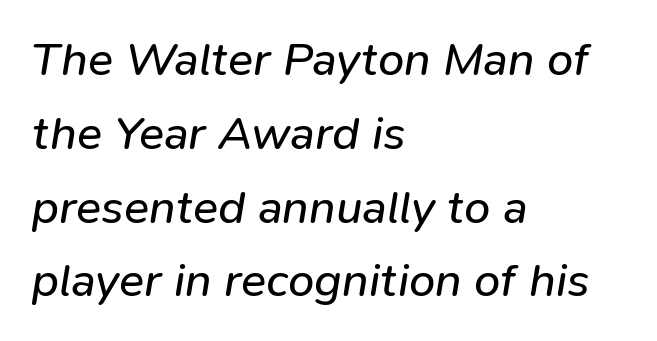
Horizontal bands of white between lines are of average thickness. Do the characters align in a grid? No, the font is proportional. In terms of posture, this sample is oblique. Is the letter spacing exaggerated? No — it looks like the ordinary default.
